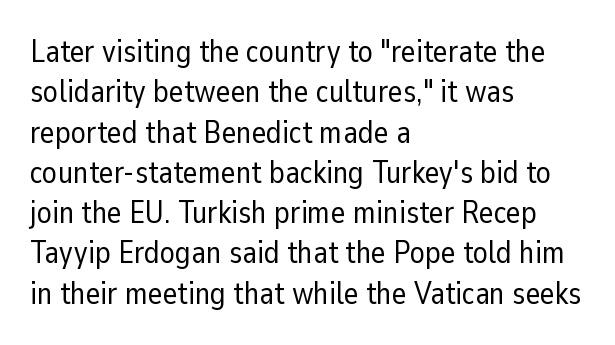
The image shows 31 px regular-weight sans-serif type, upright; set left-aligned, normal line spacing (1.3x), normal letter spacing, not underlined; low stroke contrast and a medium x-height.
